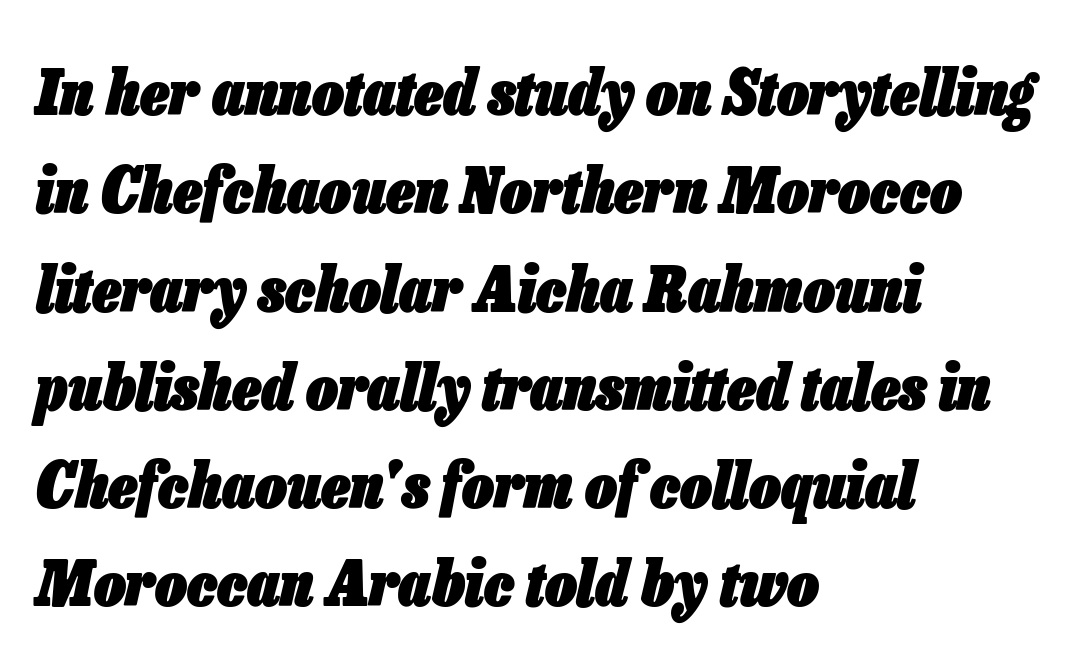
The image shows 63 px heavy, condensed type, italic (leaning right); set left-aligned, normal line spacing (1.56x), normal letter spacing, not underlined; low stroke contrast and a medium x-height.
